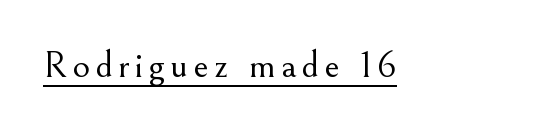
{"serif": "yes", "italic": "no", "bold": "no", "weight": "light", "width": "normal", "stroke_contrast": "medium", "x_height": "small", "monospaced": "no", "underline": "yes", "glyph_px": 38}
